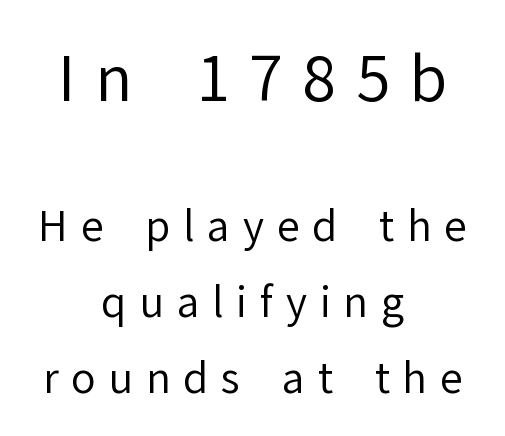
Q: Is the text bold? A: No.
Q: Is the text italic (slanted)? A: No, it is upright.
Q: Is the typeface a serif or a sans-serif typeface? A: Sans-serif.
Q: Is the text underlined? A: No.
Q: How is the paragraph aligned? A: Centered.
Q: Is the spacing between letters normal or unusually wide? A: Unusually wide.
Q: Which block of text is set in a larger size, the first (top) or the second (bottom)? A: The first (top) one.
Q: Width (condensed, normal, or wide)? A: Normal.
Q: Stroke contrast? A: Low.
Q: x-height? A: Medium.
Q: Monospaced? A: No.
